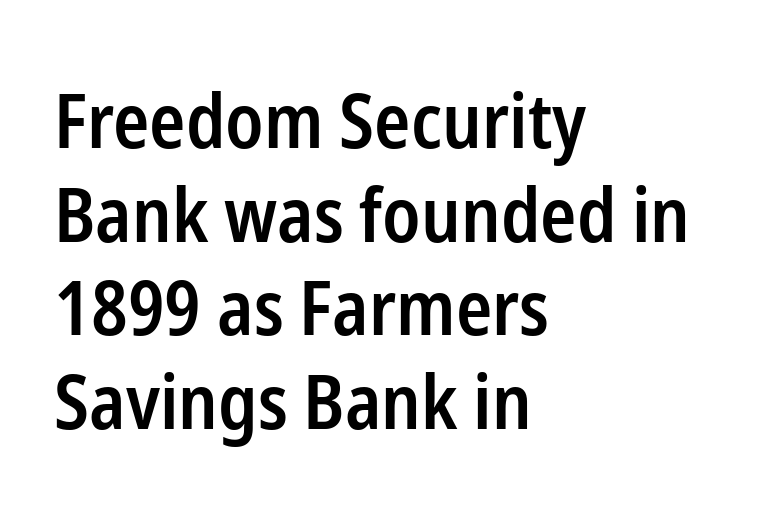
Notice how the stems are strictly vertical — no italics here. The rendering uses natural spacing where letterforms have individual widths. Just letters on the line, the space beneath them empty. This is sans-serif lettering, the kind often seen on screens and signage. This sample keeps an unexceptional amount of space between lines. Words appear dense and cohesive because spacing is normal.
